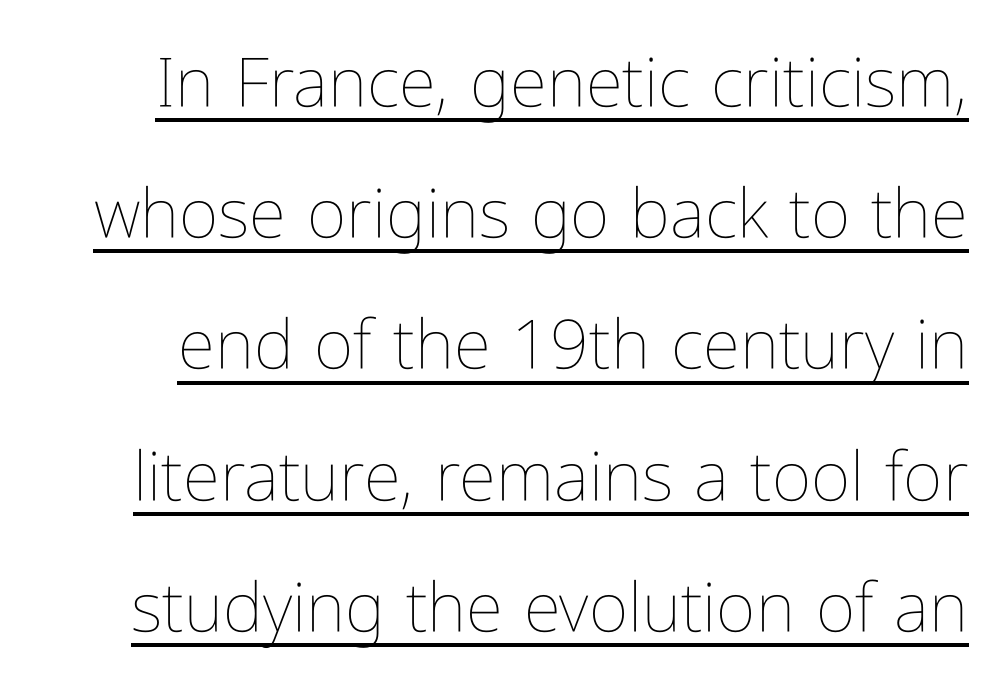
The rendering uses natural spacing where letterforms have individual widths. A typesetter would mark this as roman, not italic. Caption: lettering with a line underneath. Rows of type keep a wide berth in the vertical direction. This is not heavy type; no bold has been used. The tracking reads as untouched default to a designer's eye.
